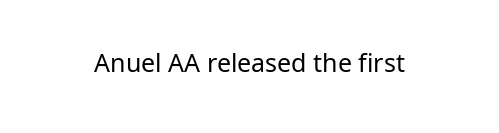
Q: Is the text bold? A: No.
Q: Is the text italic (slanted)? A: No, it is upright.
Q: Is the text underlined? A: No.
Q: Is the spacing between letters normal or unusually wide? A: Normal.
